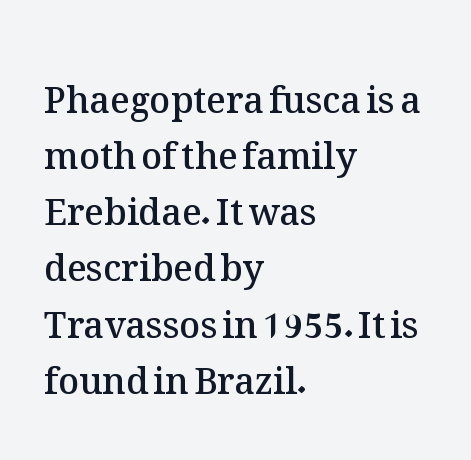
The image shows 36 px semibold type, upright; set left-aligned, normal line spacing (1.56x), normal letter spacing, not underlined; medium stroke contrast and a medium x-height.
